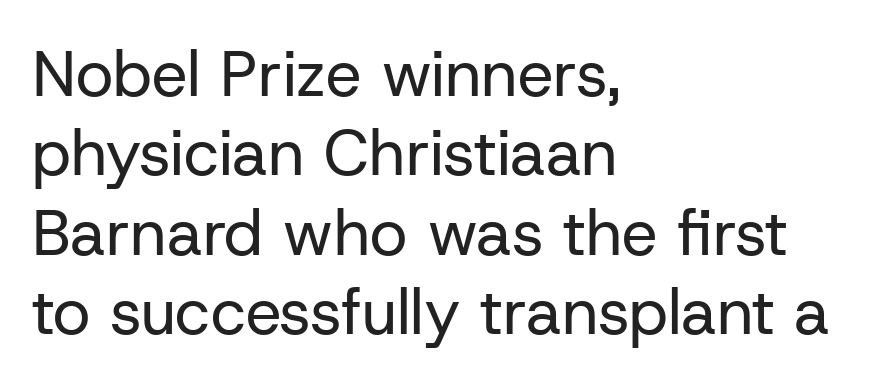
{"serif": "no", "italic": "no", "bold": "no", "weight": "regular", "width": "normal", "stroke_contrast": "low", "x_height": "medium", "monospaced": "no", "underline": "no", "align": "left", "line_spacing_ratio": 1.24, "letter_spacing": "normal", "letter_spacing_em": 0.0, "glyph_px": 64}
